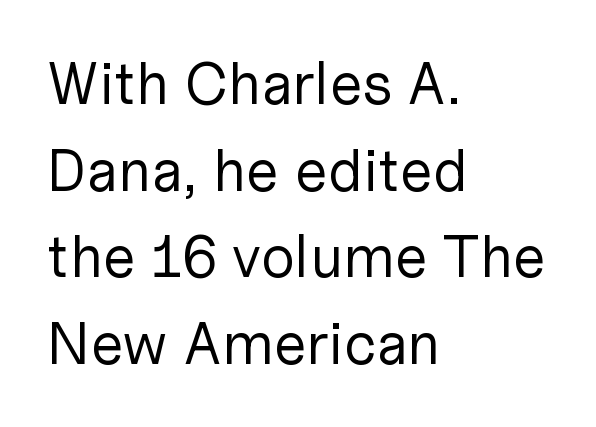
Casual observation: everything's shoved over to the left. The designer left line spacing at the default. The font is comparable to plain body text, perhaps lighter. What kind of face is this? One without serifs — a sans.
